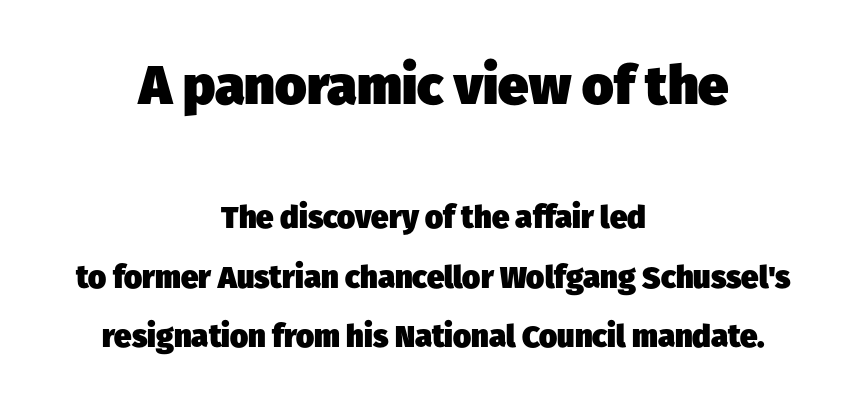
This sample uses a sans-serif face. Character widths vary here, with narrow letters taking less room than wide ones. Caption: standard tracking, unaltered. Typeset on center — no edge is straight.
